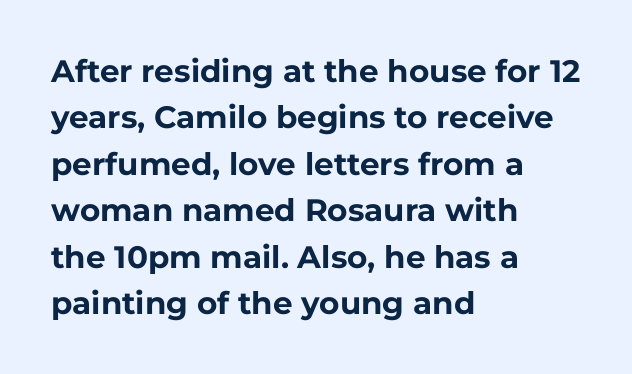
Q: Is the text bold? A: Yes.
Q: Is the text italic (slanted)? A: No, it is upright.
Q: Is the typeface a serif or a sans-serif typeface? A: Sans-serif.
Q: Is the text underlined? A: No.
Q: How is the paragraph aligned? A: Left-aligned.
Q: Is the spacing between letters normal or unusually wide? A: Normal.
Q: Is the spacing between lines tight, normal or loose? A: Normal.
Q: Width (condensed, normal, or wide)? A: Normal.
Q: Stroke contrast? A: Low.
Q: x-height? A: Medium.
Q: Monospaced? A: No.
